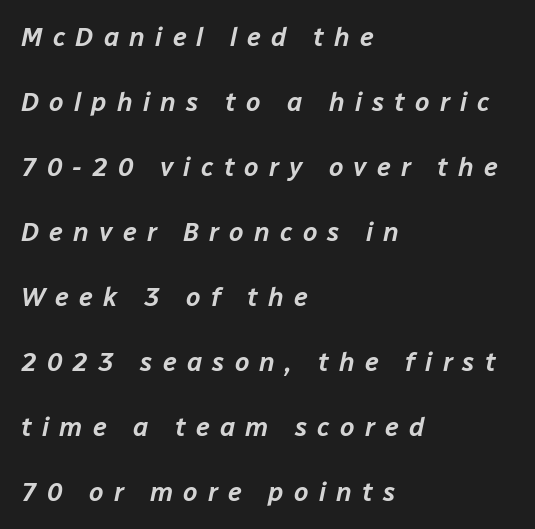
The image shows 26 px text type, italic (leaning right); set left-aligned, loose line spacing (2.5x), unusually wide letter spacing (+0.39 em), not underlined.
